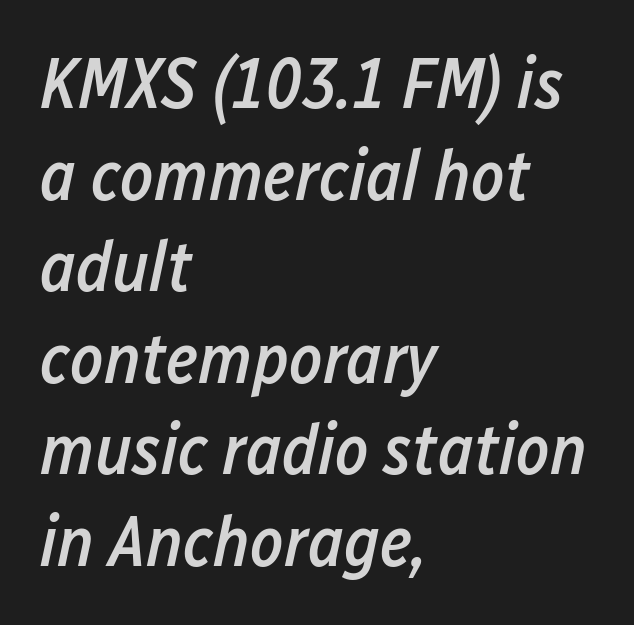
Q: Is the text bold? A: Semi-bold.
Q: Is the text italic (slanted)? A: Yes, it leans right by about 12 degrees.
Q: Is the text underlined? A: No.
Q: How is the paragraph aligned? A: Left-aligned.
Q: Is the spacing between letters normal or unusually wide? A: Normal.
Q: Is the spacing between lines tight, normal or loose? A: Normal.
Q: Width (condensed, normal, or wide)? A: Condensed.
Q: Stroke contrast? A: Low.
Q: x-height? A: Medium.
Q: Monospaced? A: No.
